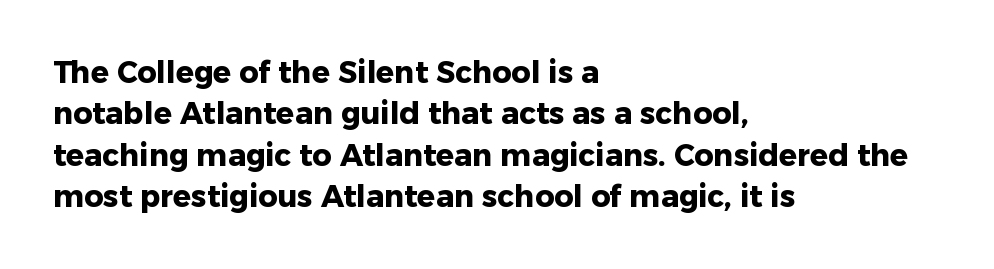
Do the letters lean? They stand straight. Spacing verdict: proportional, widths tailored to each character. Tracking here is standard; glyphs follow each other at the usual distance. Beneath every word, the page is bare.
